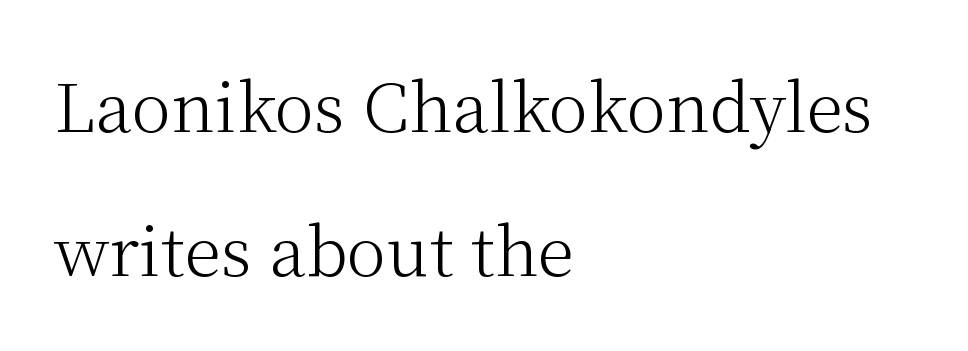
Q: Is the text bold? A: No.
Q: Is the text italic (slanted)? A: No, it is upright.
Q: Is the typeface a serif or a sans-serif typeface? A: Serif.
Q: Is the text underlined? A: No.
Q: How is the paragraph aligned? A: Left-aligned.
Q: Is the spacing between letters normal or unusually wide? A: Normal.
Q: Is the spacing between lines tight, normal or loose? A: Loose.
Q: Width (condensed, normal, or wide)? A: Normal.
Q: Stroke contrast? A: Medium.
Q: x-height? A: Medium.
Q: Monospaced? A: No.
